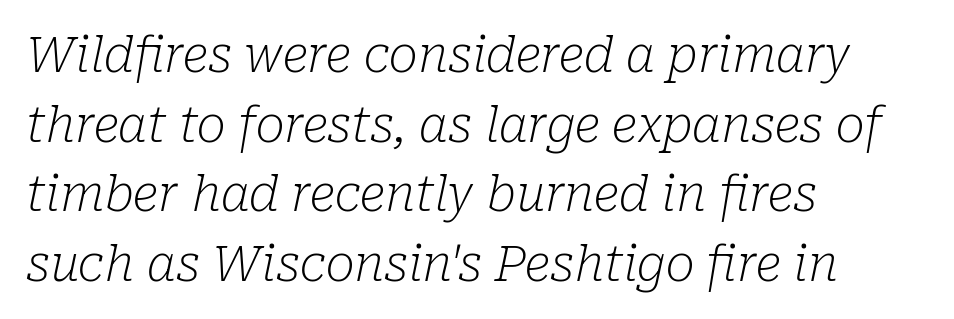
{"serif": "yes", "italic": "yes", "lean": "right", "slant_degrees": 10, "bold": "no", "weight": "light", "width": "normal", "stroke_contrast": "low", "x_height": "medium", "monospaced": "no", "underline": "no", "align": "left", "line_spacing": "normal", "line_spacing_ratio": 1.42, "letter_spacing": "normal", "letter_spacing_em": 0.0, "glyph_px": 49}
